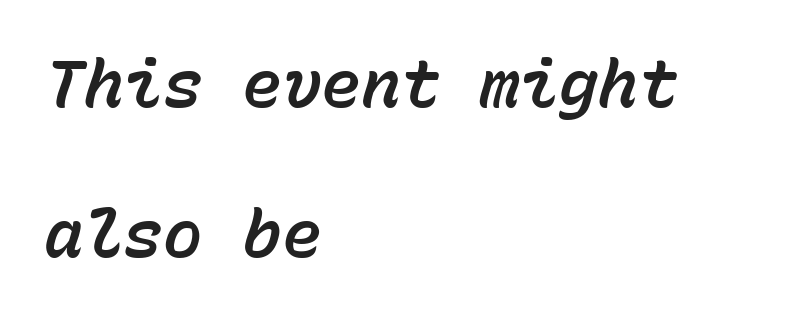
Do the characters align in a grid? Yes, the font is monospaced. Unmarked baselines from the first word to the last. In terms of letterspacing, this is plain default setting. This sample uses an oblique cut, with every glyph tilted off the vertical. Line starts are locked; line ends wander.
